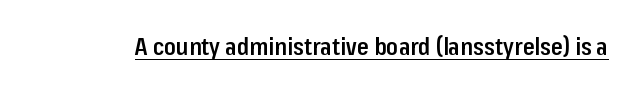
Designer's note — italics off, roman on. The horizontal fit of the characters is conventional and even. Is there an underline? Yes — a line sits under the letters. The characters look somewhat weighty, a semibold short of true bold.
